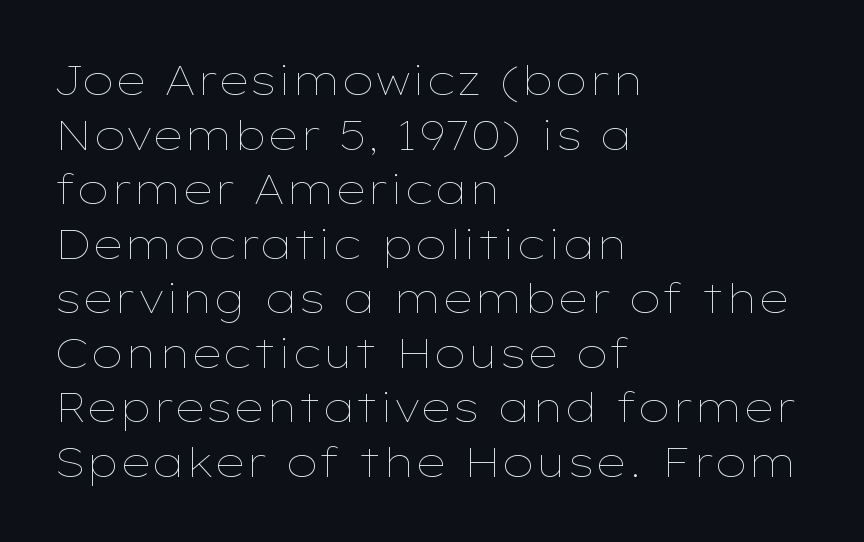
The image shows 41 px thin, wide type, upright; set left-aligned, normal line spacing (1.33x), normal letter spacing, not underlined; low stroke contrast and a medium x-height.
